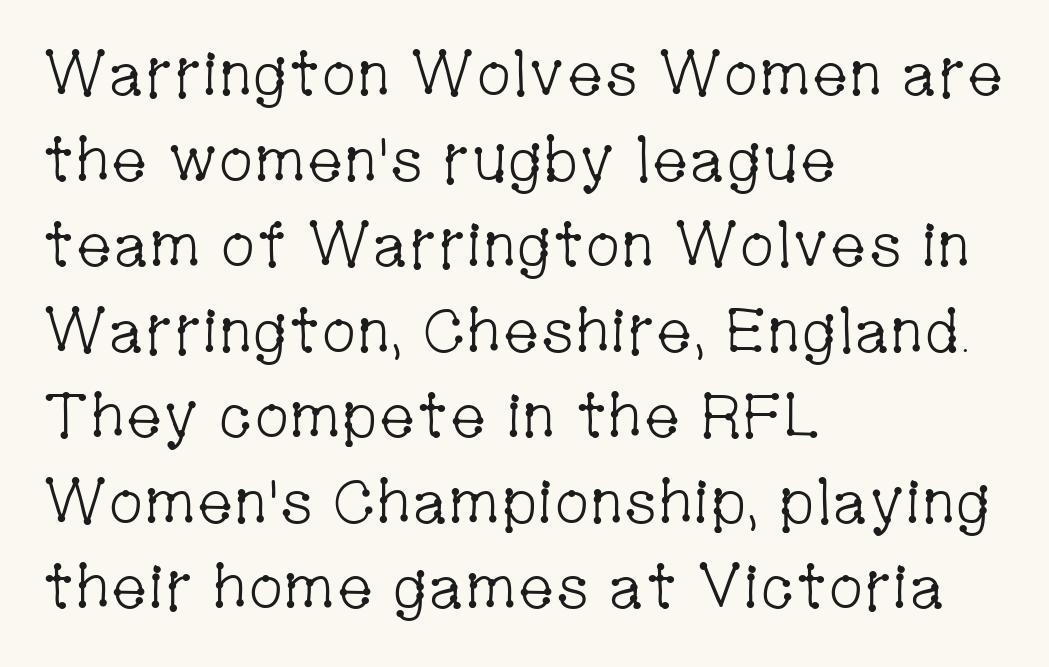
The image shows 62 px light, condensed serif type, upright; set left-aligned, normal line spacing (1.38x), normal letter spacing, not underlined; low stroke contrast and a medium x-height.
